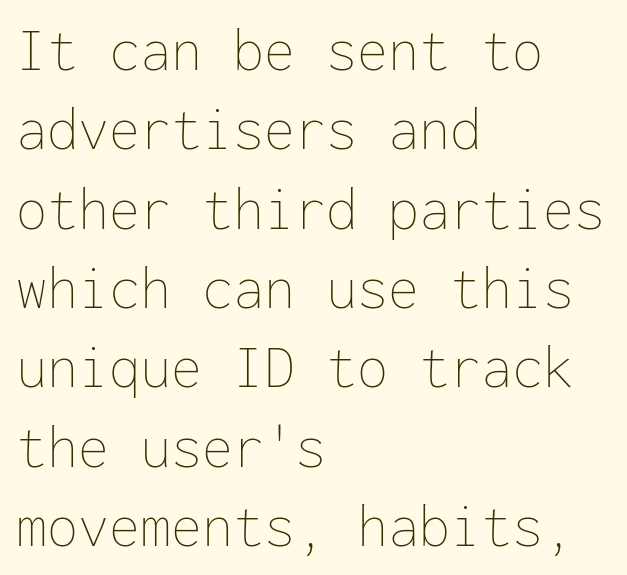
Q: Is the text bold? A: No.
Q: Is the text italic (slanted)? A: No, it is upright.
Q: Is the text underlined? A: No.
Q: How is the paragraph aligned? A: Left-aligned.
Q: Is the spacing between letters normal or unusually wide? A: Normal.
Q: Is the spacing between lines tight, normal or loose? A: Normal.
Q: Width (condensed, normal, or wide)? A: Normal.
Q: Stroke contrast? A: Low.
Q: x-height? A: Medium.
Q: Monospaced? A: Yes.
